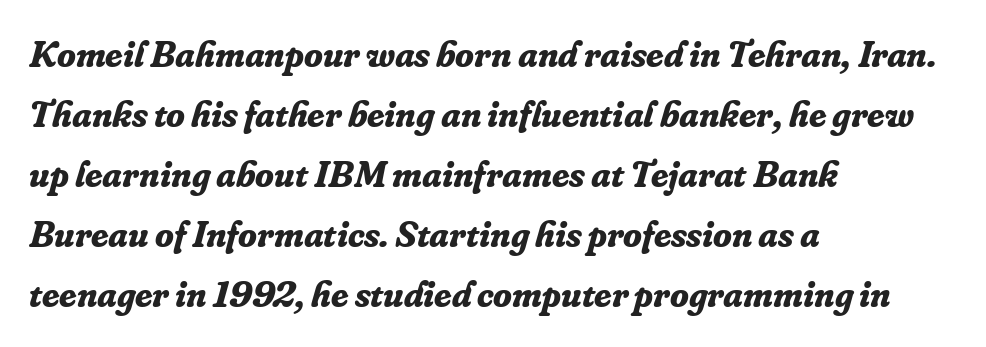
Q: Is the text bold? A: Yes.
Q: Is the text italic (slanted)? A: Yes, it leans right by about 16 degrees.
Q: Is the typeface a serif or a sans-serif typeface? A: Serif.
Q: Is the text underlined? A: No.
Q: How is the paragraph aligned? A: Left-aligned.
Q: Is the spacing between letters normal or unusually wide? A: Normal.
Q: Is the spacing between lines tight, normal or loose? A: Normal.
Q: Width (condensed, normal, or wide)? A: Normal.
Q: Stroke contrast? A: Low.
Q: x-height? A: Small.
Q: Monospaced? A: No.
